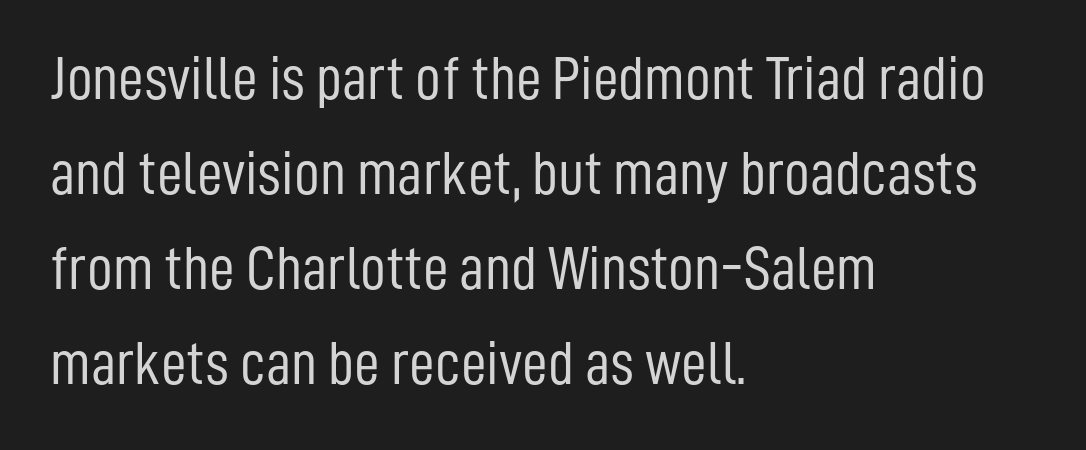
The rendering keeps characters at their native spacing. You could not count columns in this text — the font is proportionally spaced. The passage shown is not bold in any degree. Characters remain perfectly vertical along every line. What kind of face is this? One without serifs — a sans.
